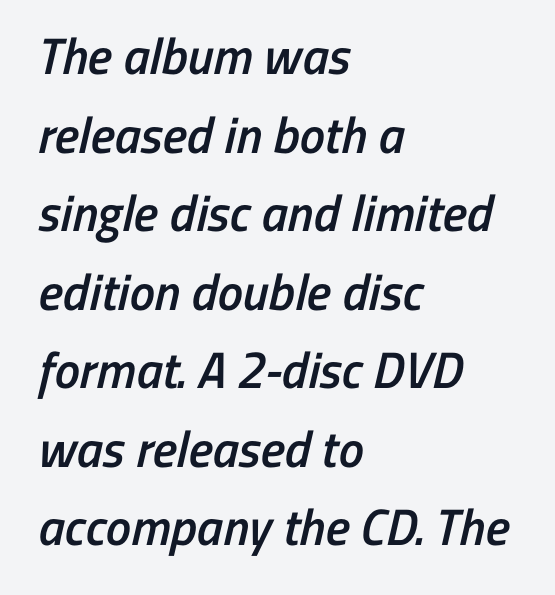
The image shows 51 px semibold, condensed sans-serif type; set left-aligned, normal line spacing (1.54x), normal letter spacing, not underlined; low stroke contrast and a medium x-height.
